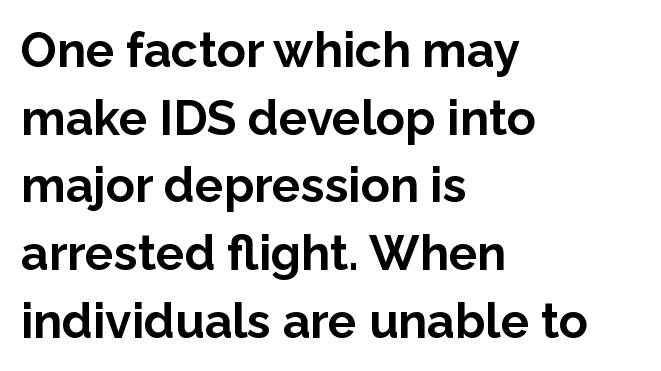
Stroke terminals: plain, sans-serif. Italic? Not at all — the glyphs are vertical. The passage shown is not underscored anywhere. The ragged edge is on the right, which tells us the setting is flush left. Interline gaps are of average width in this sample. A typesetter would call this proportional, since set widths differ per character.
